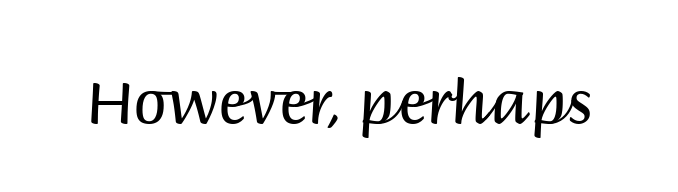
{"serif": "no", "bold": "no", "weight": "regular", "width": "normal", "stroke_contrast": "medium", "x_height": "large", "monospaced": "no", "underline": "no", "letter_spacing": "normal", "letter_spacing_em": 0.0, "glyph_px": 60}
